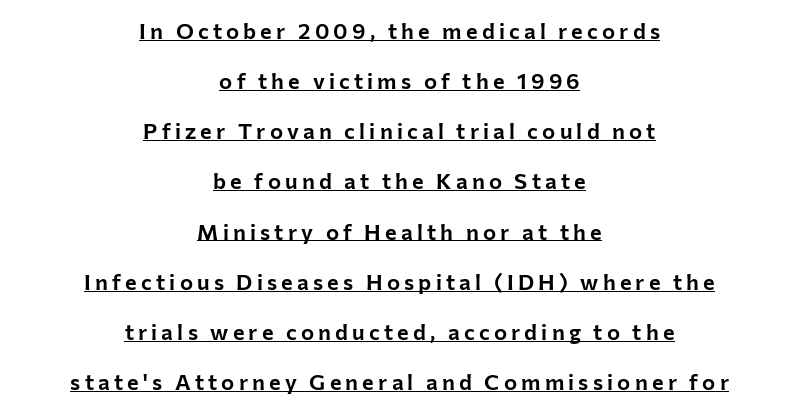
The image shows 22 px text type, upright; set centered, loose line spacing (2.28x), underlined.
